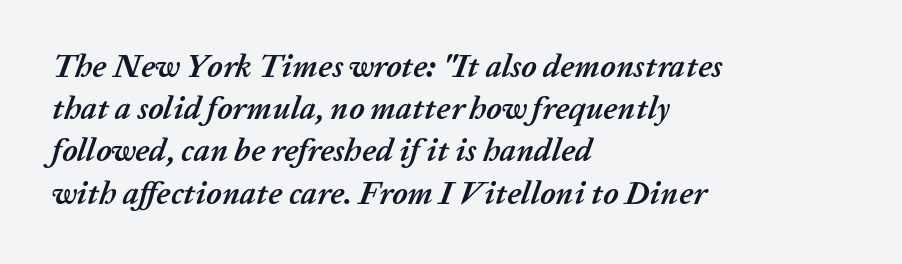
Q: Is the text bold? A: Yes.
Q: Is the text italic (slanted)? A: Yes, it leans right by about 20 degrees.
Q: Is the text underlined? A: No.
Q: How is the paragraph aligned? A: Left-aligned.
Q: Is the spacing between letters normal or unusually wide? A: Normal.
Q: Is the spacing between lines tight, normal or loose? A: Normal.
Q: Width (condensed, normal, or wide)? A: Normal.
Q: Stroke contrast? A: Low.
Q: x-height? A: Medium.
Q: Monospaced? A: No.
